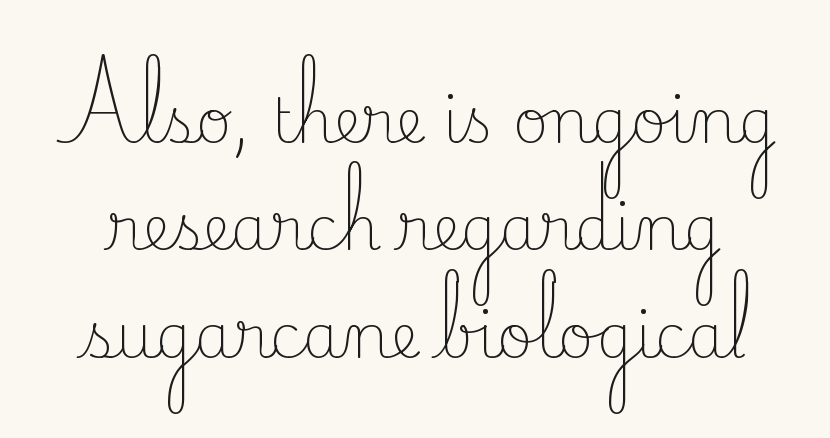
{"serif": "yes", "italic": "no", "bold": "no", "weight": "light", "width": "normal", "stroke_contrast": "low", "x_height": "small", "monospaced": "no", "underline": "no", "line_spacing_ratio": 1.76, "letter_spacing": "normal", "letter_spacing_em": 0.0, "glyph_px": 61}
